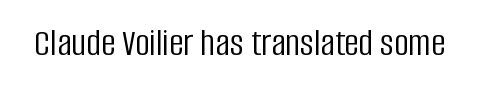
{"serif": "no", "italic": "no", "bold": "no", "weight": "light", "width": "condensed", "stroke_contrast": "low", "x_height": "large", "monospaced": "no", "underline": "no", "letter_spacing": "normal", "letter_spacing_em": 0.0, "glyph_px": 40}
